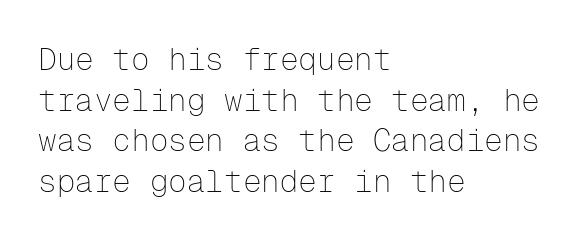
{"serif": "no", "italic": "no", "bold": "no", "weight": "thin", "width": "normal", "stroke_contrast": "low", "x_height": "medium", "monospaced": "yes", "underline": "no", "align": "left", "line_spacing": "normal", "line_spacing_ratio": 1.31, "letter_spacing": "normal", "letter_spacing_em": 0.0, "glyph_px": 31}
